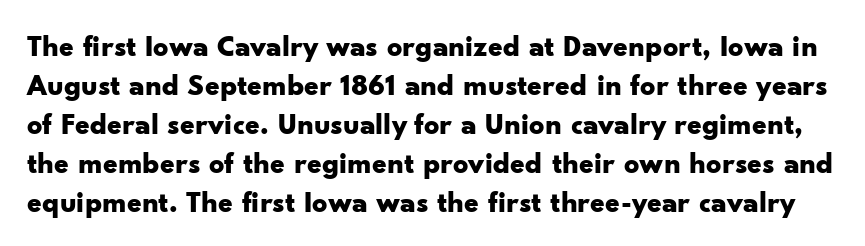
Q: Is the text bold? A: Yes.
Q: Is the text italic (slanted)? A: No, it is upright.
Q: Is the typeface a serif or a sans-serif typeface? A: Sans-serif.
Q: Is the text underlined? A: No.
Q: Is the spacing between letters normal or unusually wide? A: Normal.
Q: Is the spacing between lines tight, normal or loose? A: Normal.
Q: Width (condensed, normal, or wide)? A: Wide.
Q: Stroke contrast? A: Low.
Q: x-height? A: Small.
Q: Monospaced? A: No.
